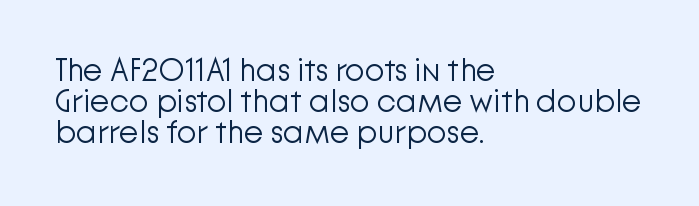
The image shows 32 px light sans-serif type, upright; set left-aligned, tight line spacing (0.97x), normal letter spacing, not underlined; low stroke contrast and a medium x-height.
